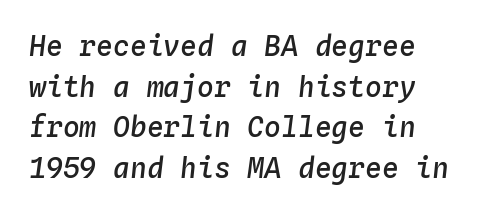
{"italic": "yes", "lean": "right", "slant_degrees": 4, "bold": "semi", "weight": "semibold", "width": "normal", "stroke_contrast": "low", "x_height": "medium", "monospaced": "yes", "underline": "no", "align": "left", "line_spacing": "normal", "line_spacing_ratio": 1.45, "letter_spacing": "normal", "letter_spacing_em": 0.0, "glyph_px": 28}
